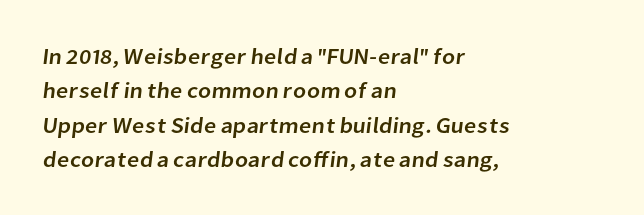
{"underline": "no", "align": "left", "line_spacing": "normal", "line_spacing_ratio": 1.56, "letter_spacing": "normal", "letter_spacing_em": 0.0, "glyph_px": 22}
